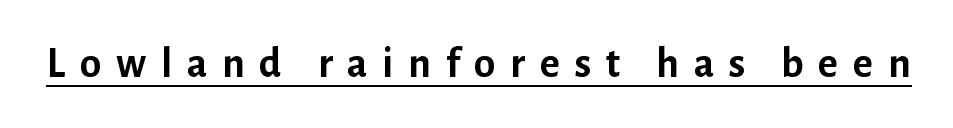
You could not count columns in this text — the font is proportionally spaced. The type is letterspaced generously, with wide tracking. The font's upright variant was chosen for this text. No feet cap the strokes, marking this as sans-serif type. The glyphs are accompanied by a horizontal stroke just below them.
